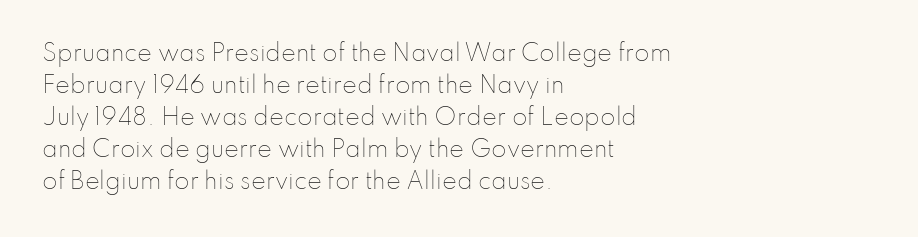
This sample uses an upright cut, with every glyph sitting square on the baseline. Check the space under the baseline: it is left empty. These lines are set flush left with a ragged right edge. Weight: not bold — regular or lighter.
